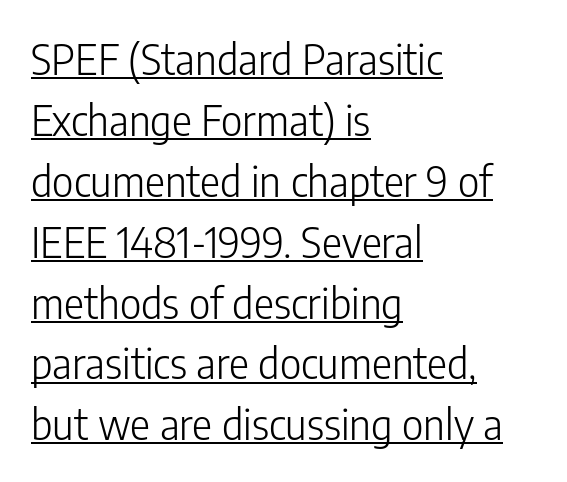
The image shows 42 px light, condensed sans-serif type, upright; set left-aligned, normal line spacing (1.45x), normal letter spacing, underlined; low stroke contrast and a medium x-height.
